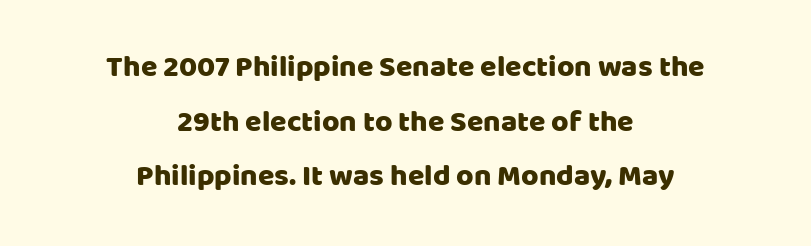
{"serif": "no", "italic": "no", "width": "normal", "stroke_contrast": "low", "x_height": "large", "monospaced": "no", "underline": "no", "align": "center", "line_spacing_ratio": 1.82, "letter_spacing": "normal", "letter_spacing_em": 0.0, "glyph_px": 30}
